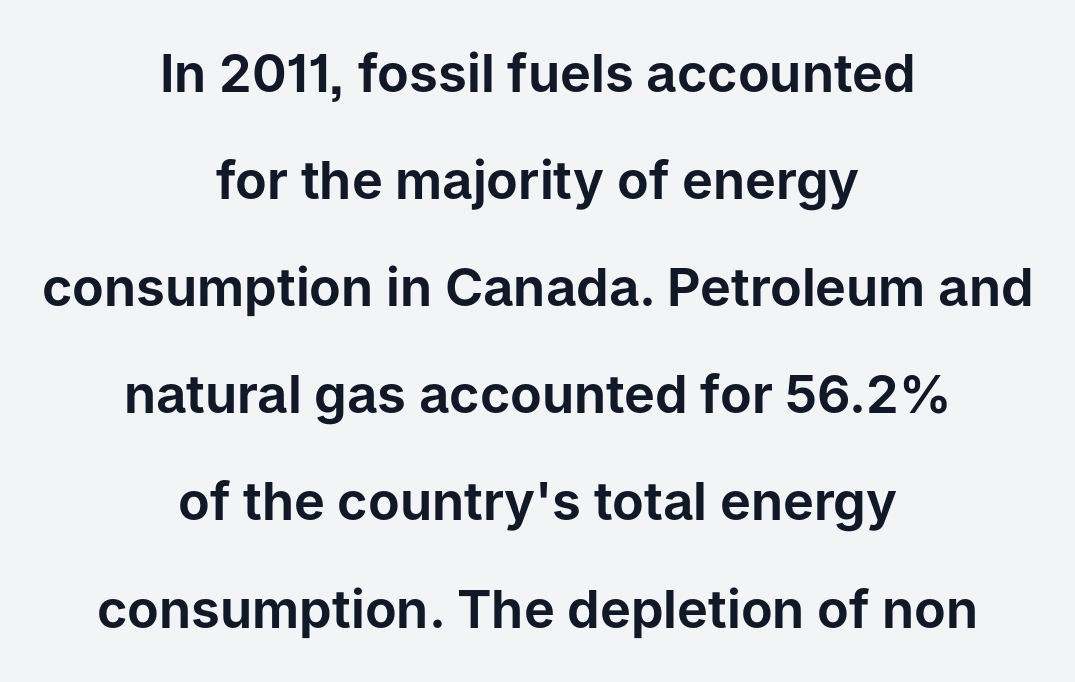
Q: Is the text italic (slanted)? A: No, it is upright.
Q: Is the typeface a serif or a sans-serif typeface? A: Sans-serif.
Q: Is the text underlined? A: No.
Q: How is the paragraph aligned? A: Centered.
Q: Is the spacing between letters normal or unusually wide? A: Normal.
Q: Is the spacing between lines tight, normal or loose? A: Loose.
Q: Width (condensed, normal, or wide)? A: Normal.
Q: Stroke contrast? A: Low.
Q: x-height? A: Medium.
Q: Monospaced? A: No.
